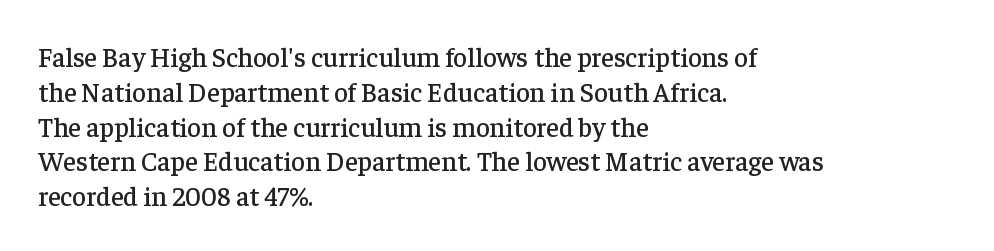
Students, observe: this is what conventionally led text looks like. This sample uses plain, unmodified letter spacing. Nobody drew a line under any word here. The typesetter chose a ragged-right arrangement here. Style check: upright.
